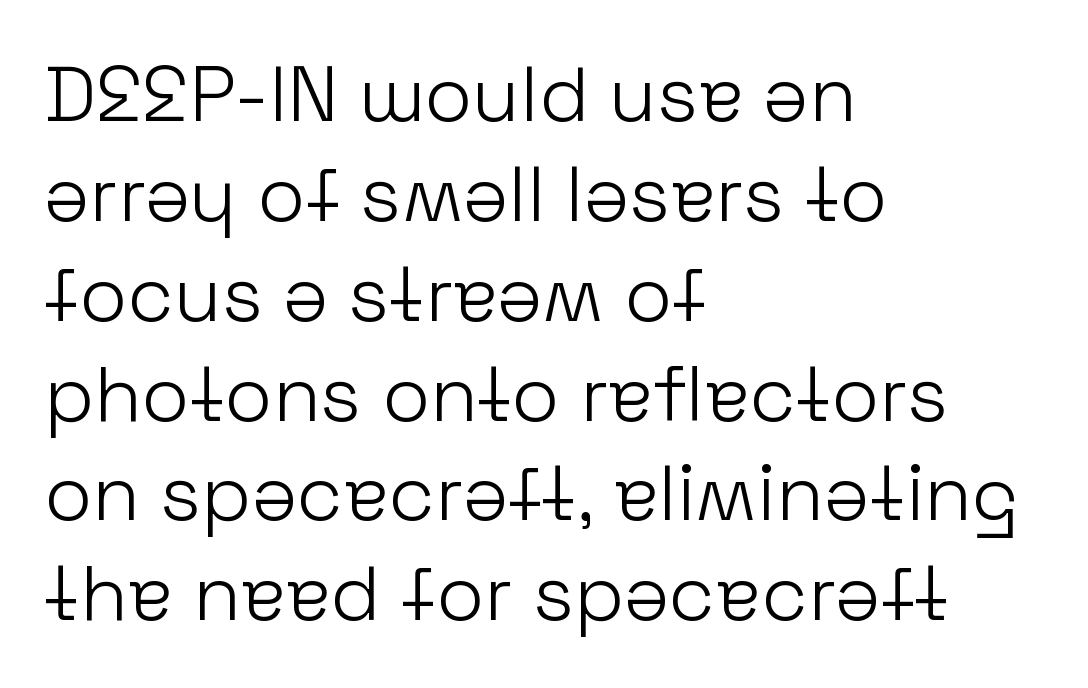
The image shows 78 px light sans-serif type, upright; set left-aligned, normal line spacing (1.28x), normal letter spacing, not underlined; low stroke contrast and a medium x-height.
